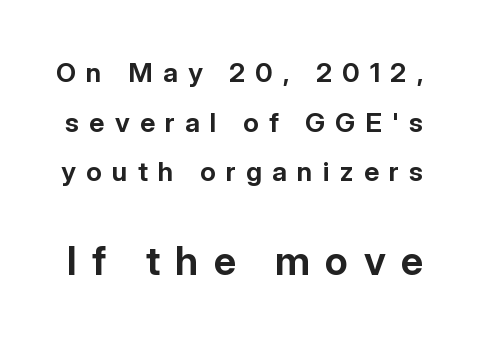
You get the small type first, then a jump to larger type. This rendering features lettering with no underline. Posture: straight, roman, zero tilt. Stroke terminals: plain, sans-serif. Proportional: the letters do not fall into vertical columns. The sample has been set heavy, in full bold.
